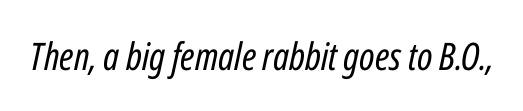
The image shows 38 px regular-weight, condensed type, italic (leaning right); set normal letter spacing, not underlined; low stroke contrast and a medium x-height.
